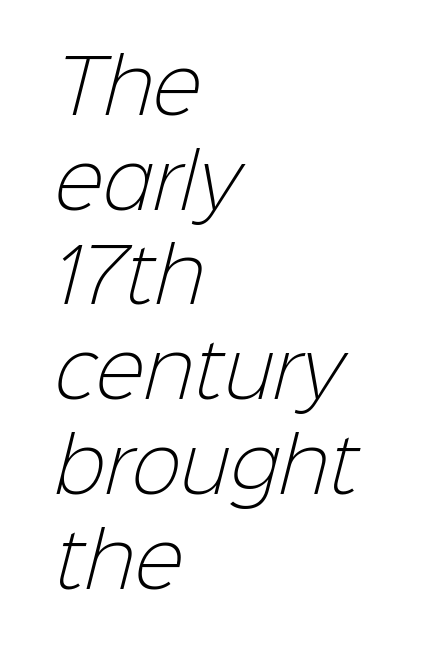
{"serif": "no", "bold": "no", "weight": "light", "width": "normal", "stroke_contrast": "low", "x_height": "medium", "monospaced": "no", "underline": "no", "align": "left", "line_spacing": "normal", "line_spacing_ratio": 1.28, "letter_spacing": "normal", "letter_spacing_em": 0.0, "glyph_px": 74}
